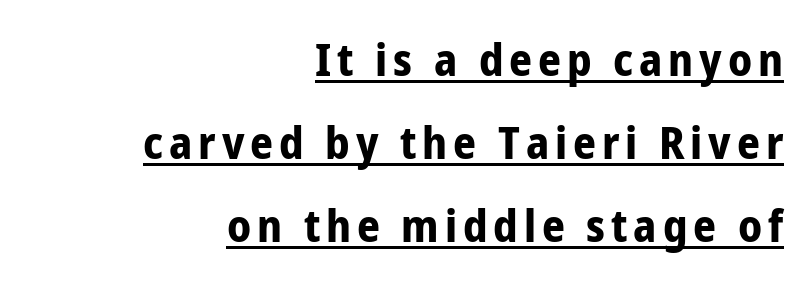
The image shows 45 px bold, condensed sans-serif type, upright; set right-aligned, line spacing 1.84x, underlined; low stroke contrast and a medium x-height.
